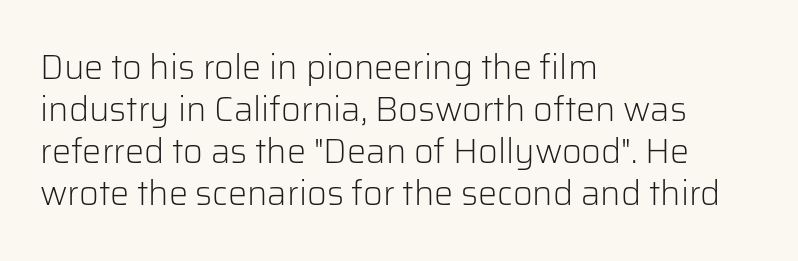
Q: Is the text bold? A: No.
Q: Is the text italic (slanted)? A: No, it is upright.
Q: Is the typeface a serif or a sans-serif typeface? A: Sans-serif.
Q: Is the text underlined? A: No.
Q: How is the paragraph aligned? A: Left-aligned.
Q: Is the spacing between letters normal or unusually wide? A: Normal.
Q: Width (condensed, normal, or wide)? A: Normal.
Q: Stroke contrast? A: Low.
Q: x-height? A: Medium.
Q: Monospaced? A: No.
